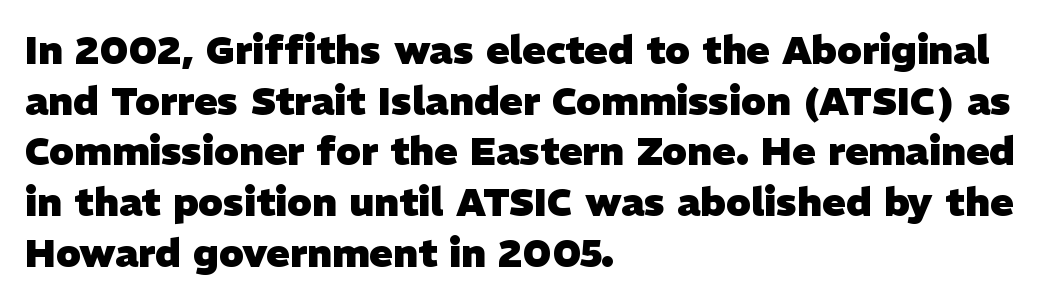
Q: Is the text bold? A: Yes.
Q: Is the typeface a serif or a sans-serif typeface? A: Sans-serif.
Q: Is the text underlined? A: No.
Q: How is the paragraph aligned? A: Left-aligned.
Q: Is the spacing between letters normal or unusually wide? A: Normal.
Q: Is the spacing between lines tight, normal or loose? A: Normal.
Q: Width (condensed, normal, or wide)? A: Normal.
Q: Stroke contrast? A: Low.
Q: x-height? A: Medium.
Q: Monospaced? A: No.
